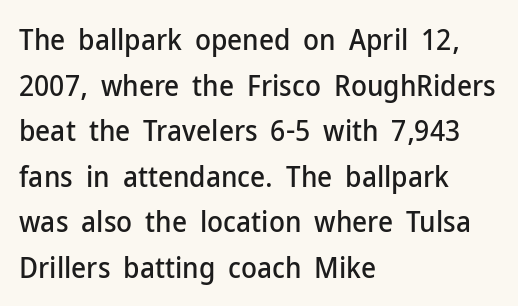
The image shows 29 px sans-serif type, upright; set left-aligned, normal line spacing (1.57x), normal letter spacing, not underlined; low stroke contrast and a medium x-height.
